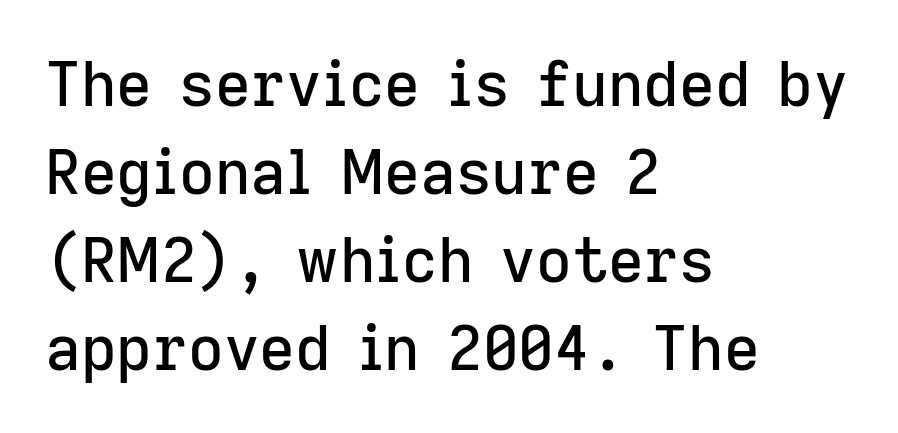
Q: Is the text italic (slanted)? A: No, it is upright.
Q: Is the typeface a serif or a sans-serif typeface? A: Sans-serif.
Q: Is the text underlined? A: No.
Q: How is the paragraph aligned? A: Left-aligned.
Q: Is the spacing between letters normal or unusually wide? A: Normal.
Q: Is the spacing between lines tight, normal or loose? A: Normal.
Q: Width (condensed, normal, or wide)? A: Normal.
Q: Stroke contrast? A: Low.
Q: x-height? A: Medium.
Q: Monospaced? A: No.
